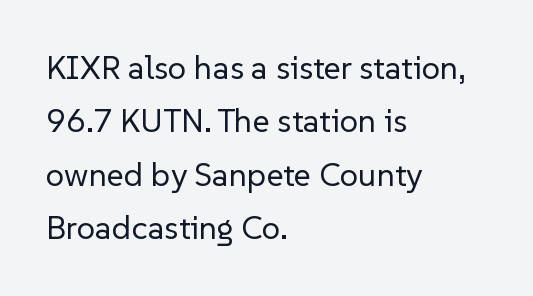
The image shows 33 px regular-weight sans-serif type, upright; set left-aligned, normal line spacing (1.62x), normal letter spacing, not underlined; low stroke contrast and a medium x-height.
